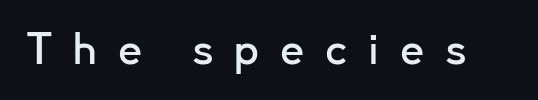
The passage shown is typed in a proportional face where columns would drift. The typography opts for an upright posture over an oblique one. The gaps between neighbouring characters are conspicuously large. Each row of text sits above clean, open space.
